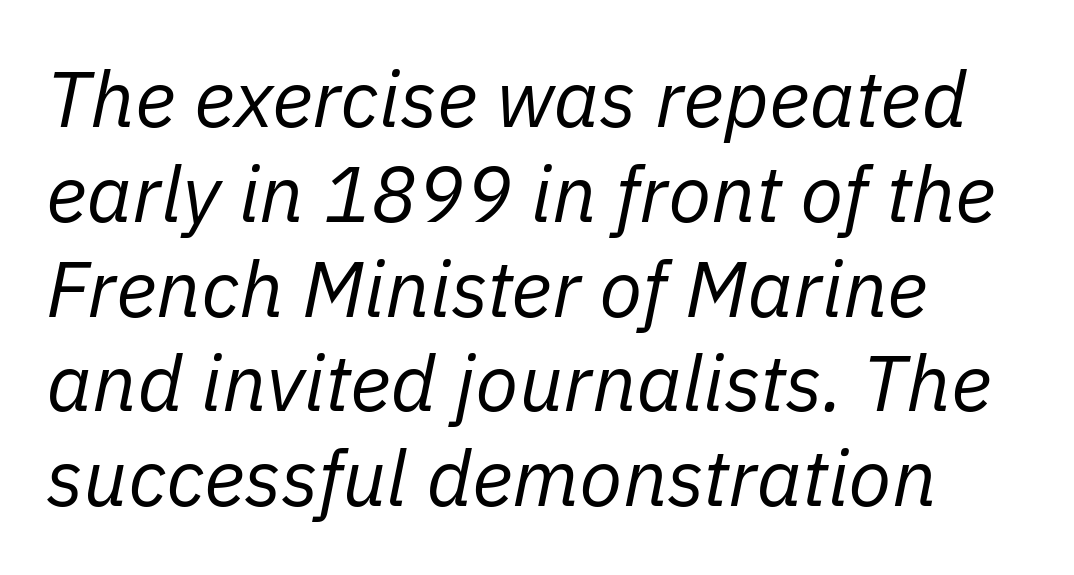
{"italic": "yes", "lean": "right", "slant_degrees": 11, "bold": "no", "weight": "regular", "width": "normal", "stroke_contrast": "low", "x_height": "medium", "monospaced": "no", "underline": "no", "align": "left", "line_spacing_ratio": 1.2, "letter_spacing": "normal", "letter_spacing_em": 0.0, "glyph_px": 79}
